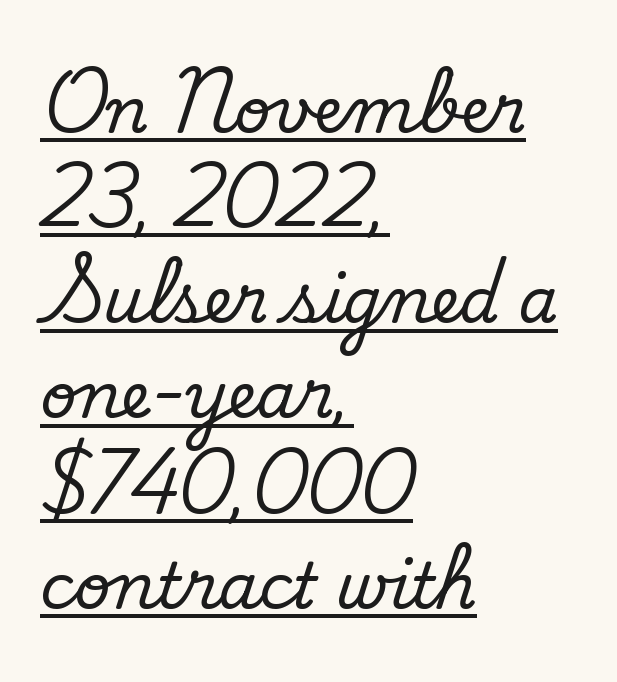
The image shows 63 px regular-weight sans-serif type; set left-aligned, normal line spacing (1.51x), normal letter spacing, underlined; low stroke contrast and a small x-height.
